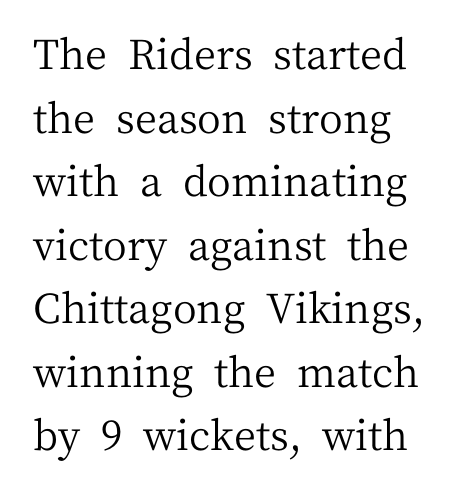
{"serif": "yes", "italic": "no", "bold": "no", "weight": "regular", "width": "normal", "stroke_contrast": "medium", "x_height": "medium", "monospaced": "no", "underline": "no", "line_spacing": "normal", "line_spacing_ratio": 1.55, "letter_spacing": "normal", "letter_spacing_em": 0.0, "glyph_px": 41}
